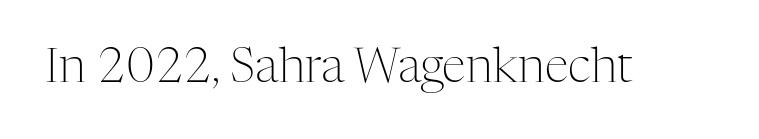
Weight: regular or lighter. This sample has the flowing, uneven cadence of proportional lettering. Anything drawn beneath the words? Only blank space. Examine the stroke ends and you'll spot serifs. The letters stand straight up with perfectly vertical stems.
